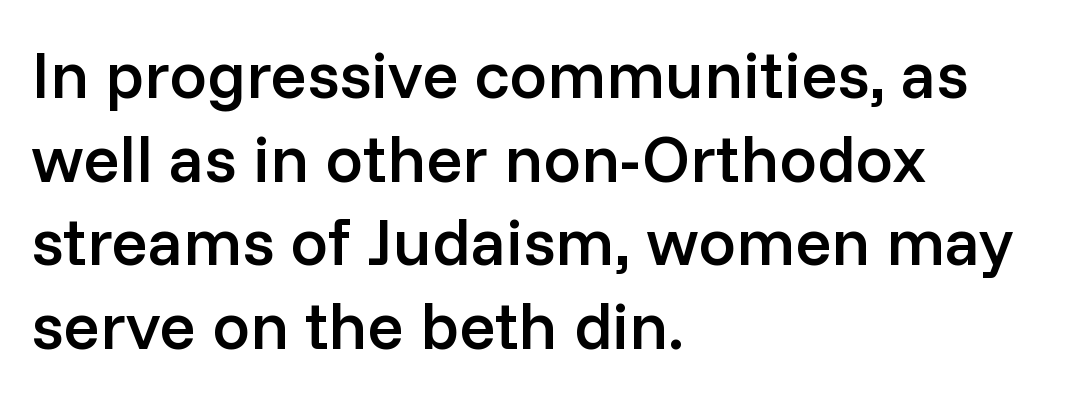
The image shows 67 px semibold sans-serif type, upright; set left-aligned, normal line spacing (1.25x), normal letter spacing, not underlined; low stroke contrast and a medium x-height.
